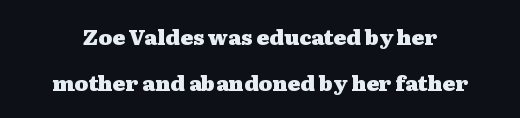
{"italic": "no", "bold": "yes", "underline": "no", "line_spacing": "loose", "line_spacing_ratio": 2.21, "letter_spacing": "normal", "letter_spacing_em": 0.0, "glyph_px": 21}
